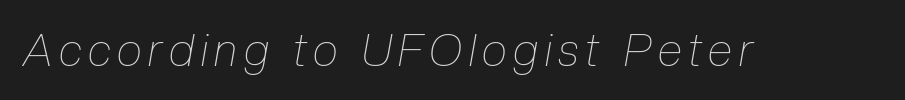
Q: Is the text bold? A: No.
Q: Is the text italic (slanted)? A: Yes, it leans right by about 10 degrees.
Q: Is the text underlined? A: No.
Q: Width (condensed, normal, or wide)? A: Condensed.
Q: Stroke contrast? A: Low.
Q: x-height? A: Medium.
Q: Monospaced? A: No.
